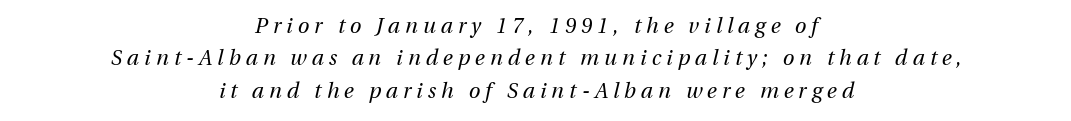
{"italic": "yes", "lean": "right", "slant_degrees": 13, "bold": "no", "underline": "no", "align": "center", "line_spacing": "normal", "line_spacing_ratio": 1.54, "letter_spacing": "wide", "letter_spacing_em": 0.24, "glyph_px": 21}
